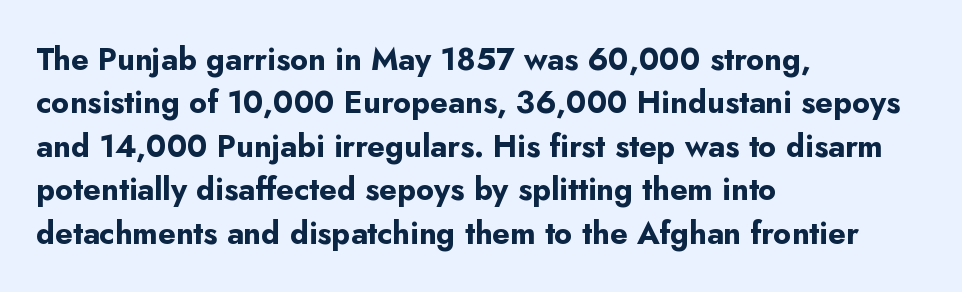
Compared with an ordinary text face, these strokes are far heavier — a full bold. The letters stand upright; this is a roman face. Observe the absence of serifs on each vertical stroke in this sample. Default kerning and tracking; the words read as compact shapes.
